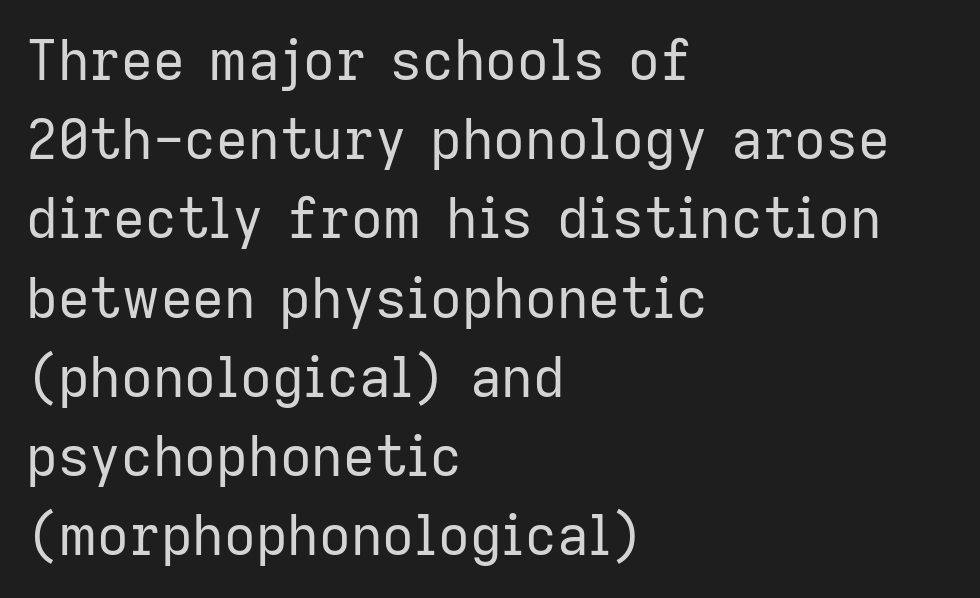
The axis of the letterforms is exactly vertical. Evenly set lines give the paragraph a standard silhouette. In terms of letterspacing, this is plain default setting. Each letter keeps its own natural width here, so spacing adapts to shape. The characters display no serif detailing; their extremities are plain.
